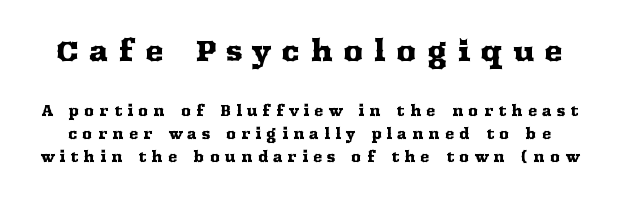
Check where the strokes stop: tiny serifs finish them off. Is the letter spacing exaggerated? Yes — the characters are pushed far apart. Here the first block reads like a headline and the second like body copy. Descenders hang freely into open space.
